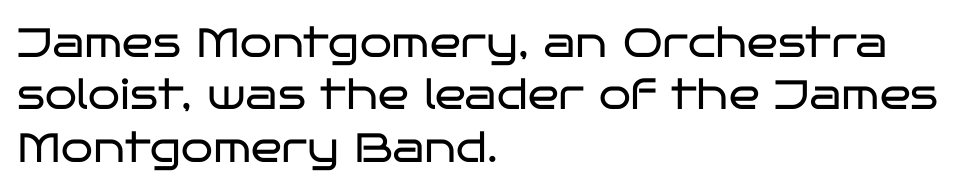
The image shows 41 px regular-weight, wide sans-serif type, upright; set left-aligned, normal line spacing (1.28x), normal letter spacing, not underlined; low stroke contrast and a large x-height.
